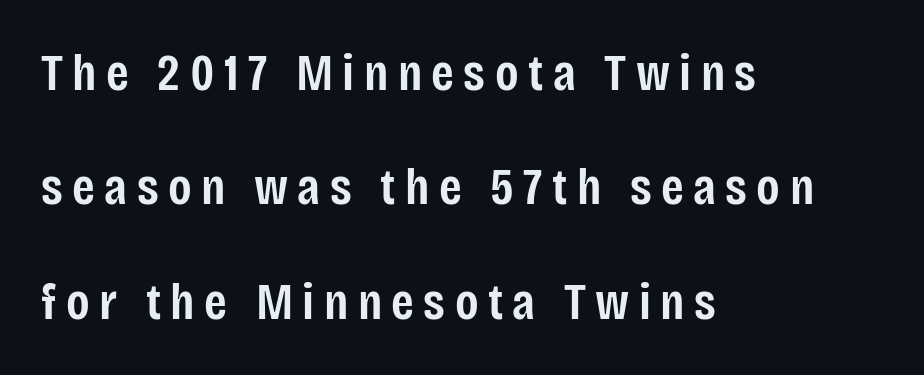
Proportional: the letters do not fall into vertical columns. Leading is clearly above the norm, producing a sparse column. To sum up the face: it is a sans, with no serifs. What weight is shown? A semibold, between regular and bold.
